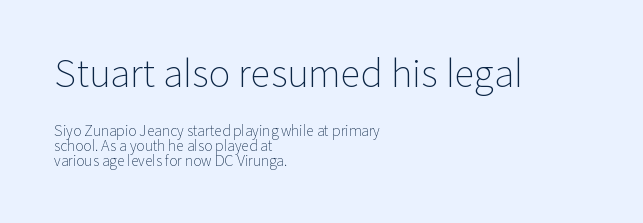
Q: Is the text bold? A: No.
Q: Is the text italic (slanted)? A: No, it is upright.
Q: Is the typeface a serif or a sans-serif typeface? A: Sans-serif.
Q: Is the text underlined? A: No.
Q: How is the paragraph aligned? A: Left-aligned.
Q: Is the spacing between letters normal or unusually wide? A: Normal.
Q: Is the spacing between lines tight, normal or loose? A: Tight.
Q: Which block of text is set in a larger size, the first (top) or the second (bottom)? A: The first (top) one.
Q: Width (condensed, normal, or wide)? A: Normal.
Q: Stroke contrast? A: Low.
Q: x-height? A: Medium.
Q: Monospaced? A: No.
